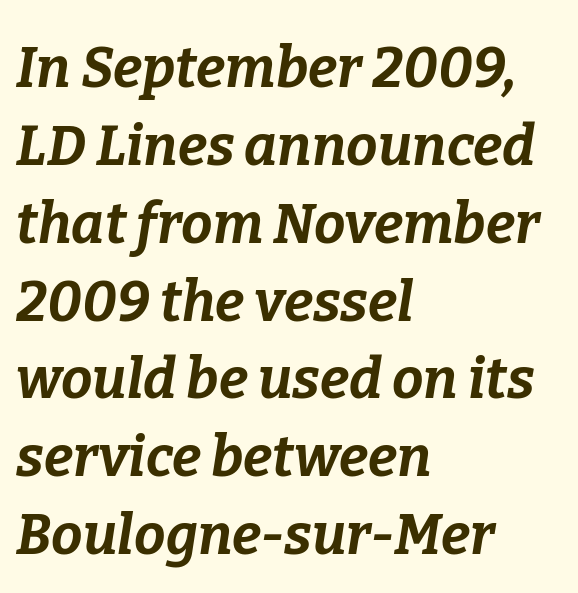
{"italic": "yes", "lean": "right", "slant_degrees": 9, "bold": "yes", "weight": "bold", "width": "normal", "stroke_contrast": "low", "x_height": "medium", "monospaced": "no", "underline": "no", "align": "left", "line_spacing": "normal", "line_spacing_ratio": 1.39, "letter_spacing": "normal", "letter_spacing_em": 0.0, "glyph_px": 56}
